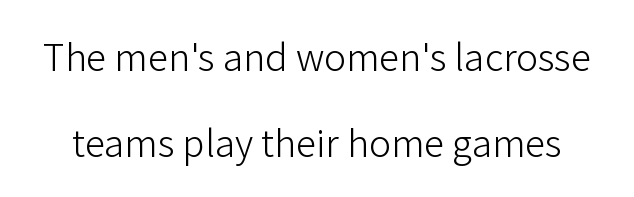
This is the regular roman posture of the typeface. Varying glyph widths throughout — classic text-font behaviour. Regarding serifs, this sample does without them. Notice the wide empty band between every row — that's loose leading.
